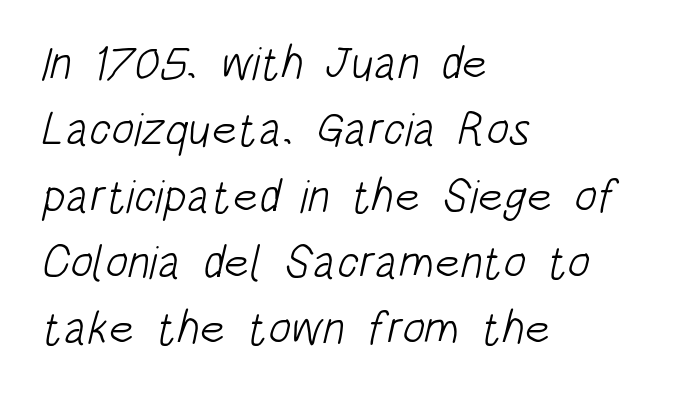
{"serif": "no", "bold": "no", "weight": "light", "width": "condensed", "stroke_contrast": "low", "x_height": "large", "monospaced": "no", "underline": "no", "align": "left", "line_spacing": "normal", "line_spacing_ratio": 1.41, "letter_spacing": "normal", "letter_spacing_em": 0.0, "glyph_px": 47}
